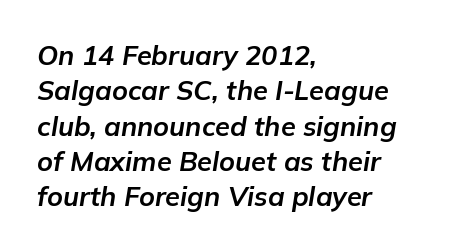
Q: Is the text bold? A: Yes.
Q: Is the text italic (slanted)? A: Yes, it leans right by about 9 degrees.
Q: Is the text underlined? A: No.
Q: How is the paragraph aligned? A: Left-aligned.
Q: Is the spacing between letters normal or unusually wide? A: Normal.
Q: Is the spacing between lines tight, normal or loose? A: Normal.
